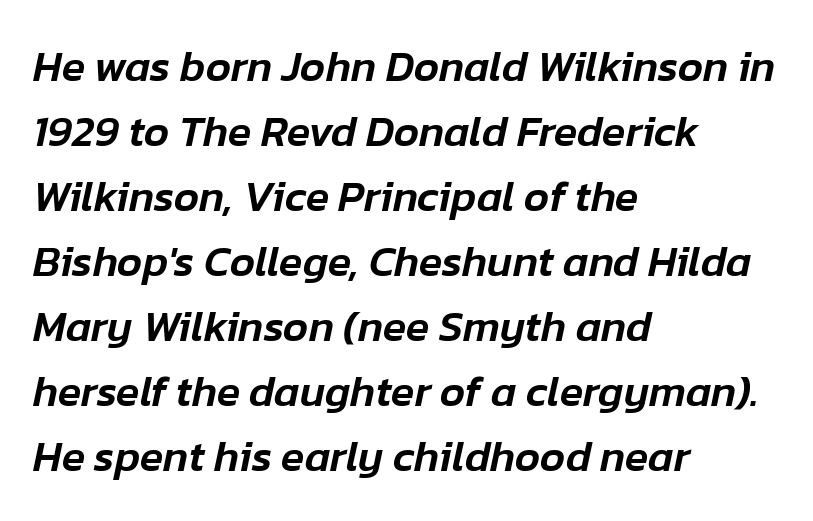
{"italic": "yes", "lean": "right", "slant_degrees": 12, "width": "normal", "stroke_contrast": "low", "x_height": "medium", "monospaced": "no", "underline": "no", "align": "left", "line_spacing": "normal", "line_spacing_ratio": 1.51, "letter_spacing": "normal", "letter_spacing_em": 0.0, "glyph_px": 43}
